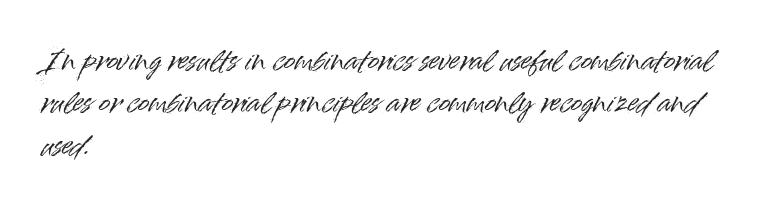
Successive baselines arrive at the customary interval. Where is the straight margin? On the left. Lines of text with bare space underneath. Each word holds together tightly as a unit, with standard inter-letter gaps.
